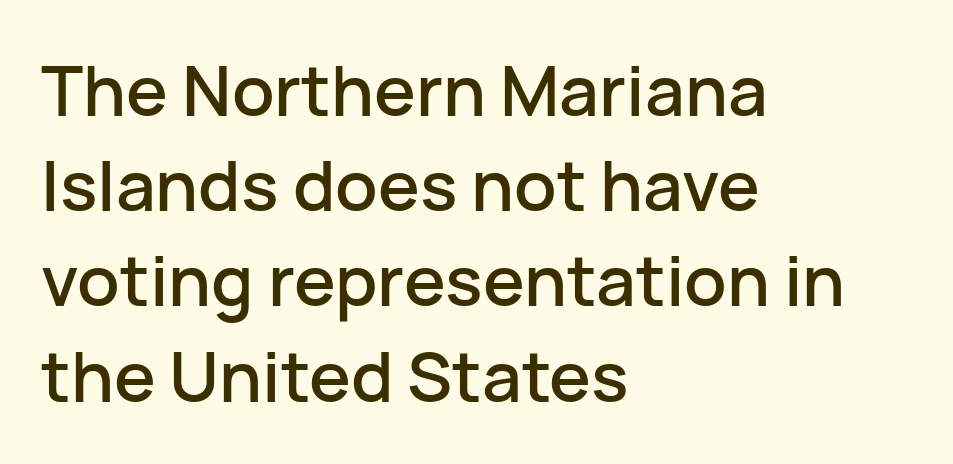
Q: Is the text italic (slanted)? A: No, it is upright.
Q: Is the typeface a serif or a sans-serif typeface? A: Sans-serif.
Q: Is the text underlined? A: No.
Q: How is the paragraph aligned? A: Left-aligned.
Q: Is the spacing between letters normal or unusually wide? A: Normal.
Q: Is the spacing between lines tight, normal or loose? A: Normal.
Q: Width (condensed, normal, or wide)? A: Normal.
Q: Stroke contrast? A: Low.
Q: x-height? A: Medium.
Q: Monospaced? A: No.
